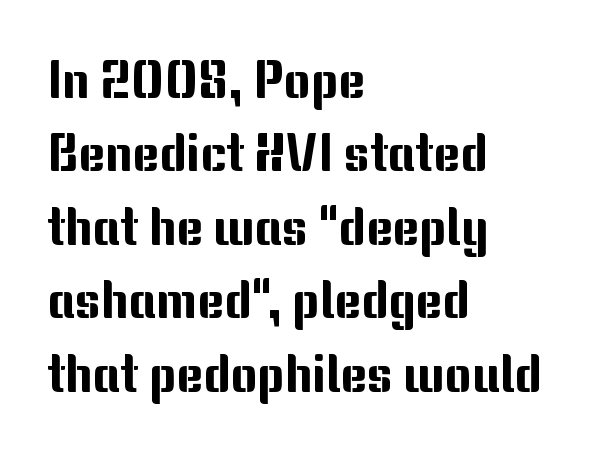
The image shows 51 px sans-serif type, upright; set left-aligned, normal line spacing (1.44x), normal letter spacing, not underlined; medium stroke contrast and a medium x-height.
